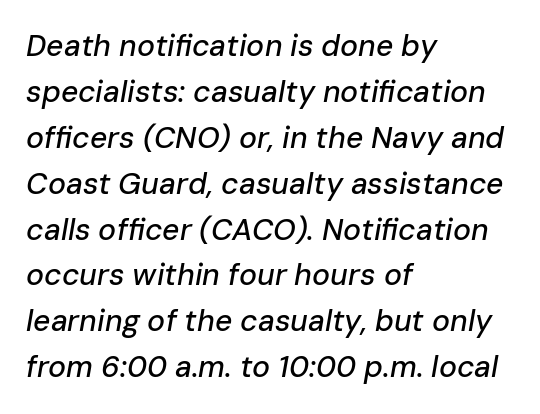
Typeset ragged right — the left edge is the straight one. Looking at the ascenders, they clearly lean. Varying glyph widths throughout — classic text-font behaviour. Clear beneath every line of the passage.
